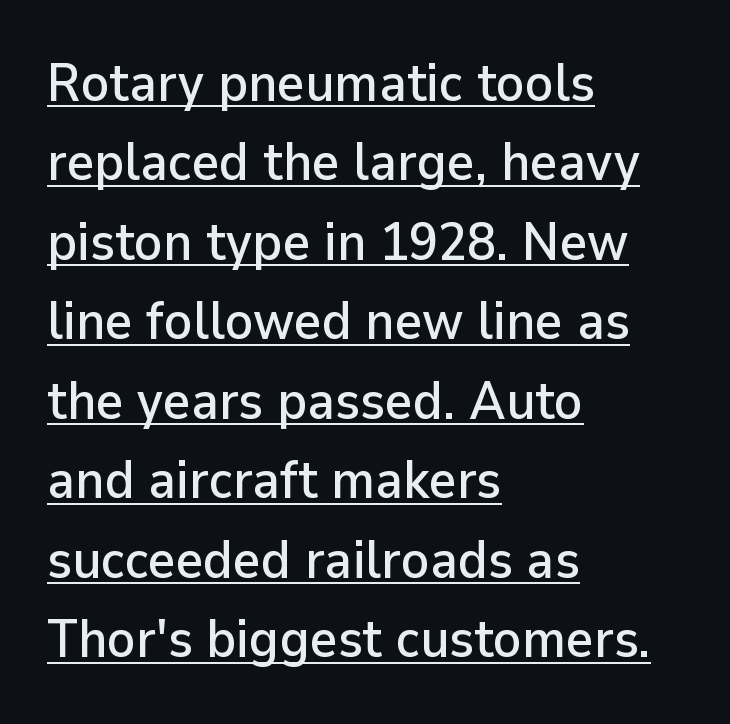
The image shows 53 px sans-serif type, upright; set left-aligned, normal line spacing (1.5x), normal letter spacing, underlined; low stroke contrast and a medium x-height.
